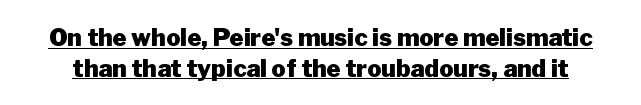
Q: Is the text bold? A: Yes.
Q: Is the text italic (slanted)? A: No, it is upright.
Q: Is the text underlined? A: Yes.
Q: Is the spacing between letters normal or unusually wide? A: Normal.
Q: Is the spacing between lines tight, normal or loose? A: Normal.
